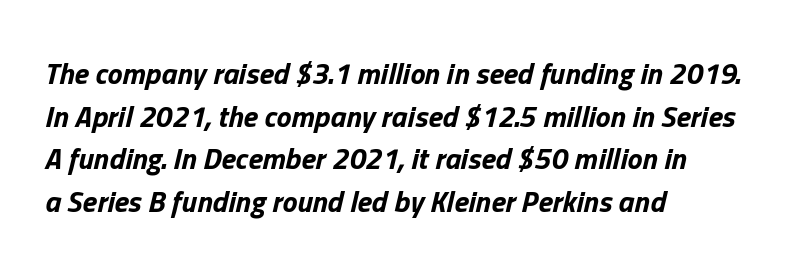
Q: Is the text bold? A: Yes.
Q: Is the text italic (slanted)? A: Yes, it leans right by about 13 degrees.
Q: Is the text underlined? A: No.
Q: How is the paragraph aligned? A: Left-aligned.
Q: Is the spacing between letters normal or unusually wide? A: Normal.
Q: Is the spacing between lines tight, normal or loose? A: Normal.
Q: Width (condensed, normal, or wide)? A: Normal.
Q: Stroke contrast? A: Low.
Q: x-height? A: Medium.
Q: Monospaced? A: No.
